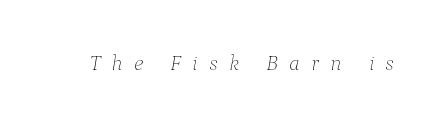
{"italic": "yes", "lean": "right", "slant_degrees": 9, "bold": "no", "underline": "no", "letter_spacing": "wide", "letter_spacing_em": 0.5, "glyph_px": 22}
